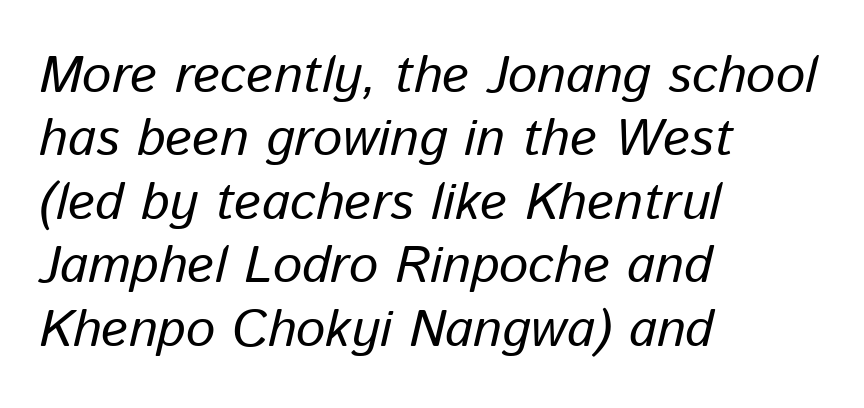
What stands out about the letter spacing? Nothing — it is the standard amount. Bare-footed words on every line. Each line starts at the same left margin while the right side varies. The letters are slanted; this is an italic face. The letters advance in unequal steps, a hallmark of proportional type.
